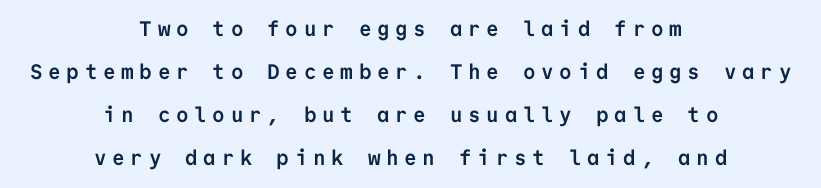
A typesetter would call this heavily tracked-out type. Type without underlining. If you measured baseline to baseline, you'd find a long distance. Notice how the passage keeps no hard edge, just a central spine. Tall strokes in this sample are plumb rather than angled.
